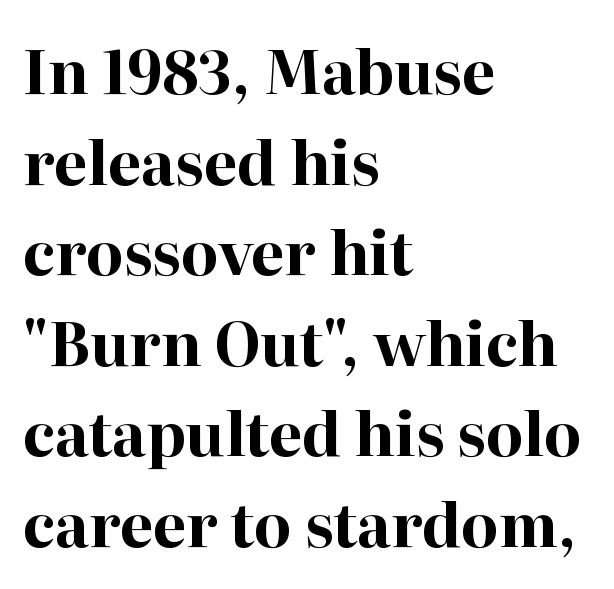
Q: Is the text bold? A: Yes.
Q: Is the text italic (slanted)? A: No, it is upright.
Q: Is the typeface a serif or a sans-serif typeface? A: Serif.
Q: Is the text underlined? A: No.
Q: How is the paragraph aligned? A: Left-aligned.
Q: Is the spacing between letters normal or unusually wide? A: Normal.
Q: Is the spacing between lines tight, normal or loose? A: Normal.
Q: Width (condensed, normal, or wide)? A: Normal.
Q: Stroke contrast? A: High.
Q: x-height? A: Medium.
Q: Monospaced? A: No.
